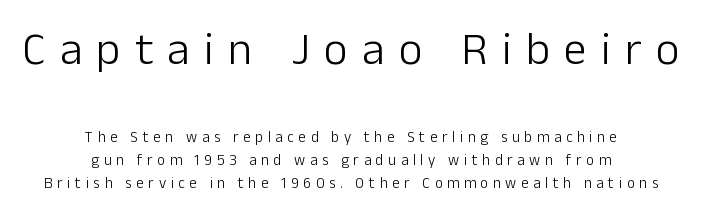
This sample keeps an unexceptional amount of space between lines. This sample has the flowing, uneven cadence of proportional lettering. The letters in the upper block stand taller than those in the block below. Visually the block forms a symmetrical silhouette, jagged on both flanks. The passage shown has open, widely tracked lettering throughout.
